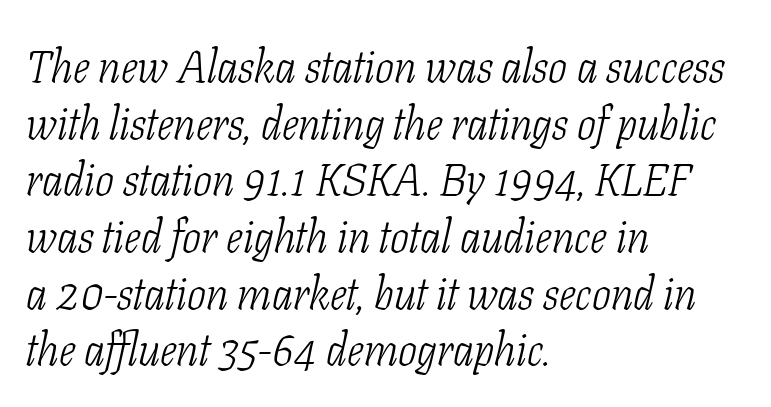
The setting favours the left margin, as ordinary paragraphs usually do. The text carries the slant typical of an italic or oblique font. Stems here are at most as thick as an everyday book face. There is no visible air inserted between adjacent glyphs. To sum up the face: it has serifs. Spacing verdict: proportional, widths tailored to each character.
